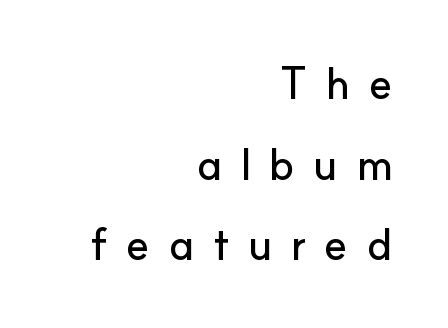
Q: Is the text italic (slanted)? A: No, it is upright.
Q: Is the typeface a serif or a sans-serif typeface? A: Sans-serif.
Q: Is the text underlined? A: No.
Q: How is the paragraph aligned? A: Right-aligned.
Q: Is the spacing between letters normal or unusually wide? A: Unusually wide.
Q: Width (condensed, normal, or wide)? A: Normal.
Q: Stroke contrast? A: Low.
Q: x-height? A: Small.
Q: Monospaced? A: No.
